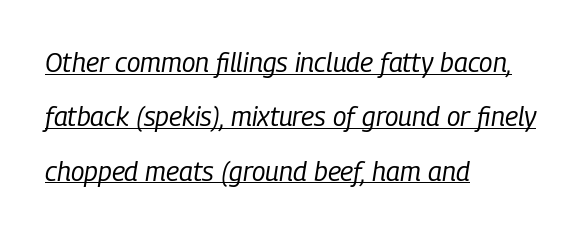
The image shows 27 px text type, italic (leaning right); set left-aligned, loose line spacing (2.01x), normal letter spacing, underlined.
